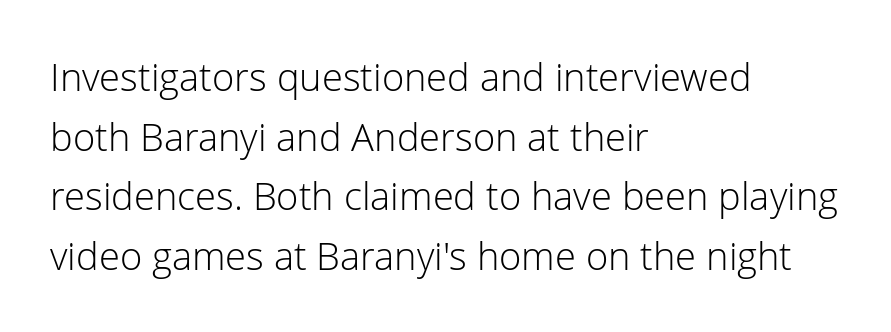
{"serif": "no", "italic": "no", "bold": "no", "weight": "light", "width": "normal", "stroke_contrast": "low", "x_height": "medium", "monospaced": "no", "underline": "no", "align": "left", "line_spacing": "normal", "line_spacing_ratio": 1.57, "letter_spacing": "normal", "letter_spacing_em": 0.0, "glyph_px": 38}
